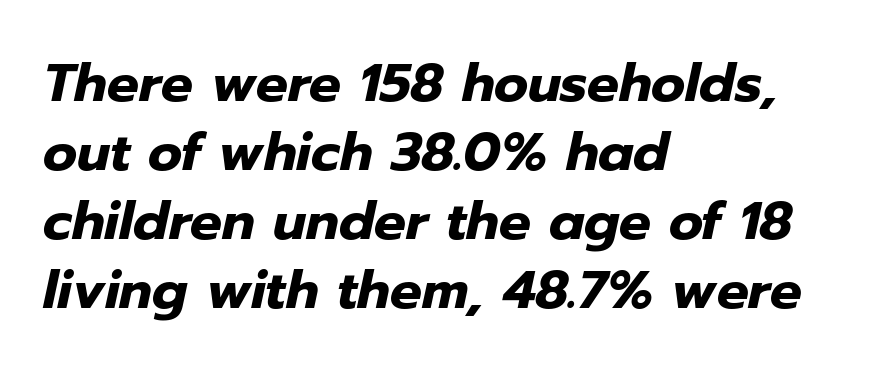
{"italic": "yes", "lean": "right", "slant_degrees": 12, "bold": "yes", "weight": "heavy", "width": "normal", "stroke_contrast": "low", "x_height": "medium", "monospaced": "no", "underline": "no", "align": "left", "line_spacing": "normal", "line_spacing_ratio": 1.3, "letter_spacing": "normal", "letter_spacing_em": 0.0, "glyph_px": 53}
